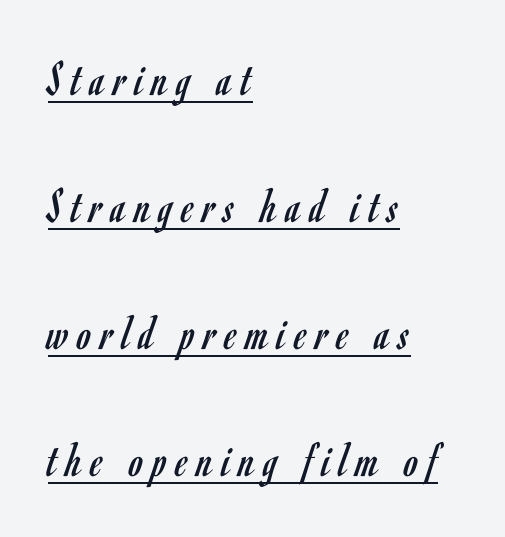
The image shows 51 px regular-weight, condensed sans-serif type; set left-aligned, loose line spacing (2.49x), underlined; low stroke contrast and a small x-height.
